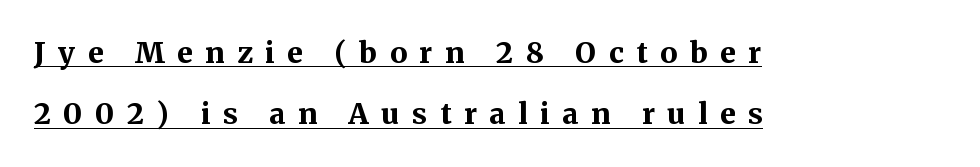
Q: Is the text bold? A: Yes.
Q: Is the text italic (slanted)? A: No, it is upright.
Q: Is the typeface a serif or a sans-serif typeface? A: Serif.
Q: Is the text underlined? A: Yes.
Q: How is the paragraph aligned? A: Left-aligned.
Q: Is the spacing between letters normal or unusually wide? A: Unusually wide.
Q: Is the spacing between lines tight, normal or loose? A: Loose.
Q: Width (condensed, normal, or wide)? A: Normal.
Q: Stroke contrast? A: Medium.
Q: x-height? A: Medium.
Q: Monospaced? A: No.
